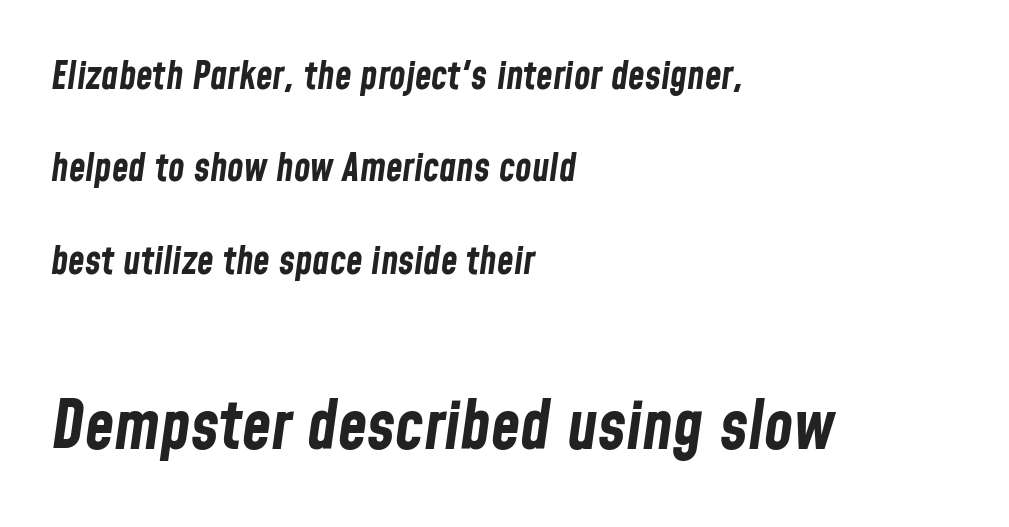
The image shows 67 px bold, condensed type, italic (leaning right); set left-aligned, loose line spacing (2.43x), normal letter spacing, not underlined; the second (bottom) block is 1.76x larger; low stroke contrast and a medium x-height.
